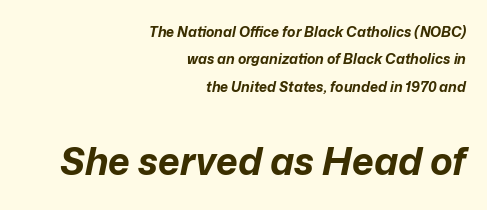
The font's italic variant was chosen for this text. The horizontal fit of the characters is conventional and even. The specimen omits any rule beneath the text block's lines. Each new line begins a long way beneath the previous one. The passage shown is typed in a proportional face where columns would drift. Look at the glyph heights: the lower group is clearly the bigger setting.
